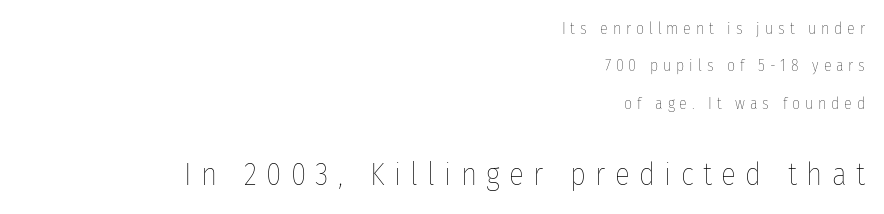
The image shows 31 px thin, condensed type, upright; set right-aligned, loose line spacing (2.34x), unusually wide letter spacing (+0.3 em), not underlined; the second (bottom) block is 1.94x larger; low stroke contrast and a medium x-height.
